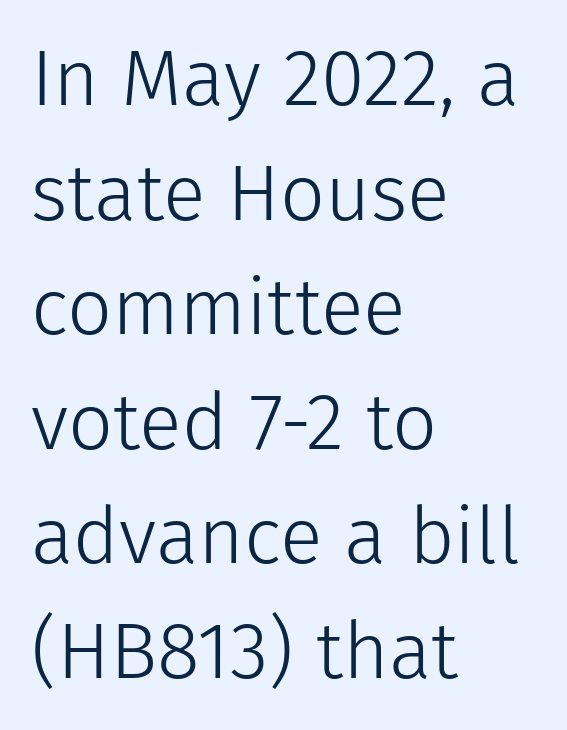
{"serif": "no", "italic": "no", "bold": "no", "weight": "light", "width": "normal", "stroke_contrast": "low", "x_height": "medium", "monospaced": "no", "underline": "no", "align": "left", "line_spacing": "normal", "line_spacing_ratio": 1.45, "letter_spacing": "normal", "letter_spacing_em": 0.0, "glyph_px": 79}
